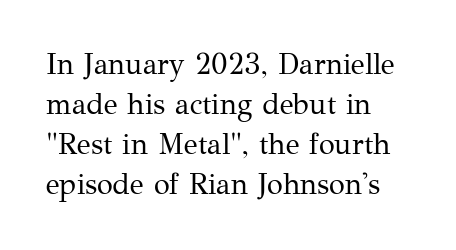
Yep, those are serifs on the letters. Vertical stems look standard width or narrower in stroke. The paragraph shown leans on its left margin. A typesetter would call this proportional, since set widths differ per character. The area under the type is left untouched. Upright lettering throughout.
